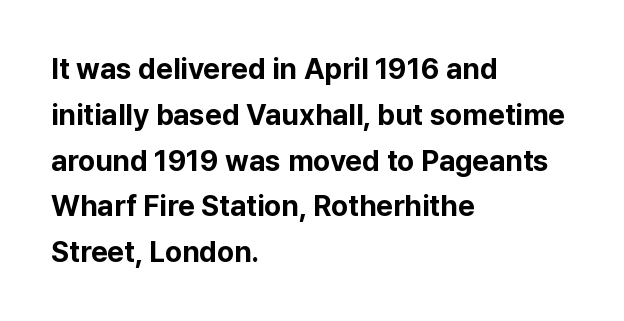
{"serif": "no", "italic": "no", "bold": "yes", "weight": "bold", "width": "normal", "stroke_contrast": "low", "x_height": "medium", "monospaced": "no", "underline": "no", "align": "left", "line_spacing": "normal", "line_spacing_ratio": 1.58, "letter_spacing": "normal", "letter_spacing_em": 0.0, "glyph_px": 29}
